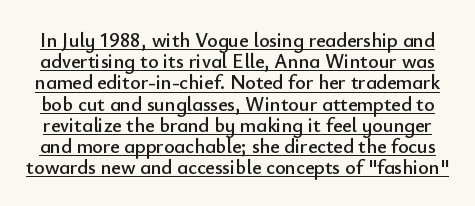
{"italic": "no", "underline": "yes", "line_spacing": "tight", "line_spacing_ratio": 1.06, "letter_spacing": "normal", "letter_spacing_em": 0.0, "glyph_px": 20}
